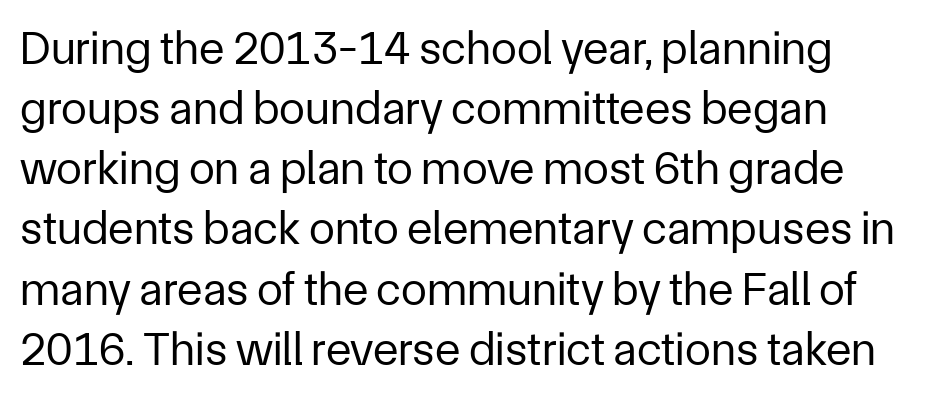
The image shows 47 px regular-weight sans-serif type, upright; set normal line spacing (1.28x), normal letter spacing, not underlined; low stroke contrast and a medium x-height.
